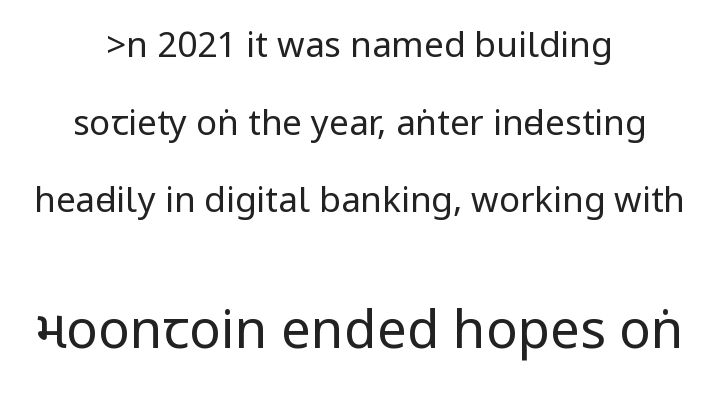
This rendering uses center alignment, leaving both contours irregular but symmetric. The string is rendered with underlining switched off. Nothing sits at the stroke ends, so this counts as sans-serif. Which of the two is more prominent by size? The second, at the bottom. Here the glyphs are tracked normally, forming tight word shapes. The space between consecutive lines is lavish.
